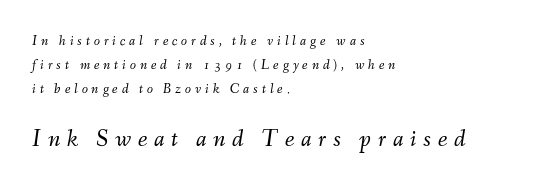
Each stroke keeps to a modest, everyday thickness or less. This is oblique type, the kind used for emphasis or titles. Spacing between characters has been opened up far beyond the box default. The lines in this sample share a left origin and differ only in where they stop.
